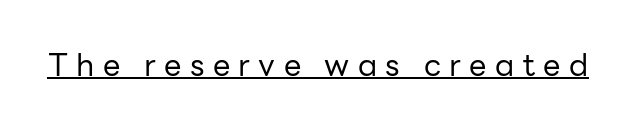
Q: Is the text bold? A: No.
Q: Is the text italic (slanted)? A: No, it is upright.
Q: Is the typeface a serif or a sans-serif typeface? A: Sans-serif.
Q: Is the text underlined? A: Yes.
Q: Is the spacing between letters normal or unusually wide? A: Unusually wide.
Q: Width (condensed, normal, or wide)? A: Normal.
Q: Stroke contrast? A: Low.
Q: x-height? A: Medium.
Q: Monospaced? A: No.
